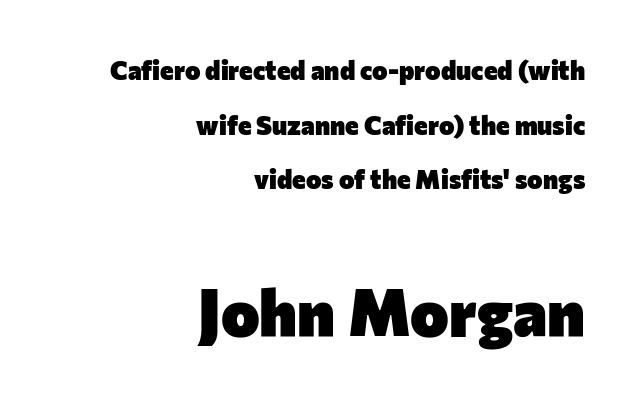
Q: Is the text bold? A: Yes.
Q: Is the text italic (slanted)? A: No, it is upright.
Q: Is the typeface a serif or a sans-serif typeface? A: Sans-serif.
Q: Is the text underlined? A: No.
Q: How is the paragraph aligned? A: Right-aligned.
Q: Is the spacing between letters normal or unusually wide? A: Normal.
Q: Is the spacing between lines tight, normal or loose? A: Loose.
Q: Which block of text is set in a larger size, the first (top) or the second (bottom)? A: The second (bottom) one.
Q: Width (condensed, normal, or wide)? A: Normal.
Q: Stroke contrast? A: Low.
Q: x-height? A: Medium.
Q: Monospaced? A: No.
